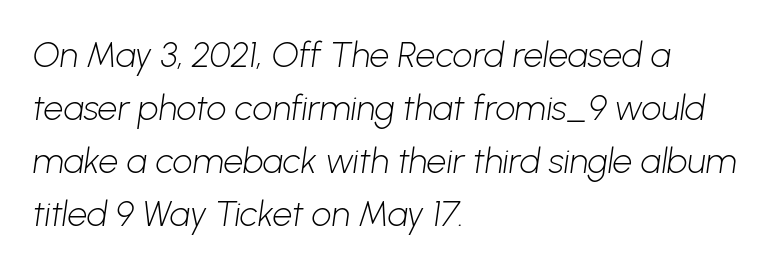
The passage shown is not underscored anywhere. In terms of letterspacing, this is plain default setting. The space between consecutive lines is moderate. The setting favours the left margin, as ordinary paragraphs usually do.
